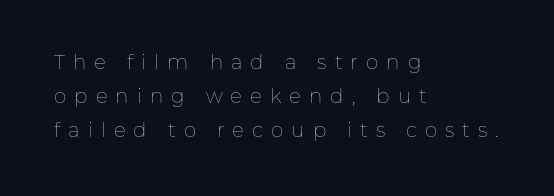
Q: Is the text bold? A: No.
Q: Is the text italic (slanted)? A: No, it is upright.
Q: Is the text underlined? A: No.
Q: How is the paragraph aligned? A: Left-aligned.
Q: Is the spacing between letters normal or unusually wide? A: Unusually wide.
